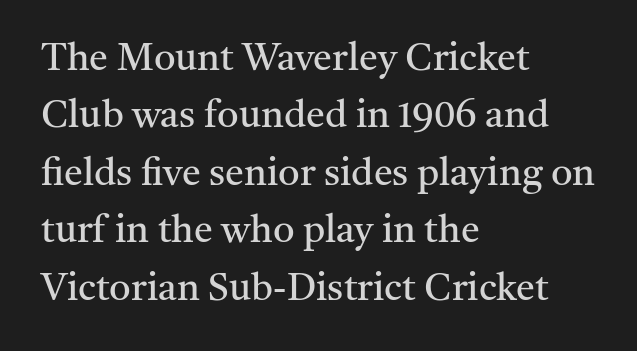
The image shows 38 px regular-weight serif type, upright; set left-aligned, normal line spacing (1.51x), normal letter spacing, not underlined; medium stroke contrast and a medium x-height.
